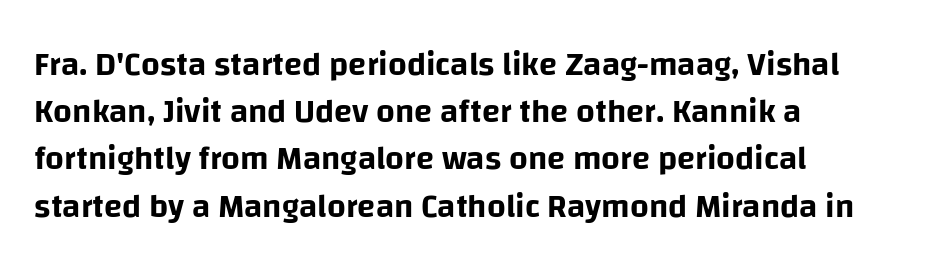
Q: Is the text italic (slanted)? A: No, it is upright.
Q: Is the typeface a serif or a sans-serif typeface? A: Sans-serif.
Q: Is the text underlined? A: No.
Q: How is the paragraph aligned? A: Left-aligned.
Q: Is the spacing between letters normal or unusually wide? A: Normal.
Q: Is the spacing between lines tight, normal or loose? A: Normal.
Q: Width (condensed, normal, or wide)? A: Normal.
Q: Stroke contrast? A: Low.
Q: x-height? A: Large.
Q: Monospaced? A: No.
